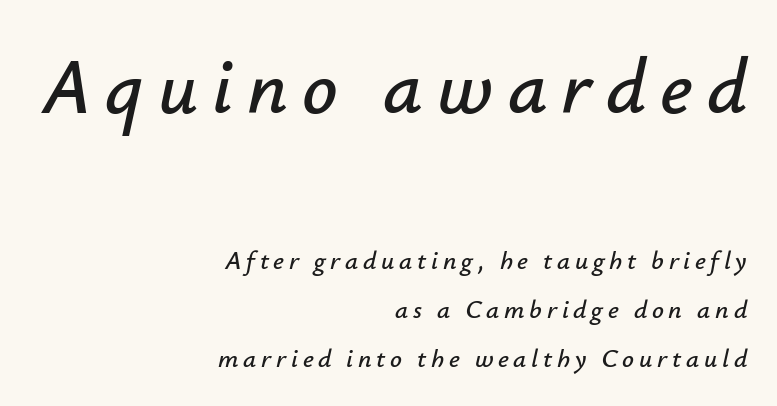
{"italic": "yes", "lean": "right", "slant_degrees": 12, "width": "normal", "stroke_contrast": "low", "x_height": "small", "monospaced": "no", "underline": "no", "align": "right", "line_spacing": "loose", "line_spacing_ratio": 1.9, "larger_block": "first", "size_ratio": 3.0, "glyph_px": 78}
